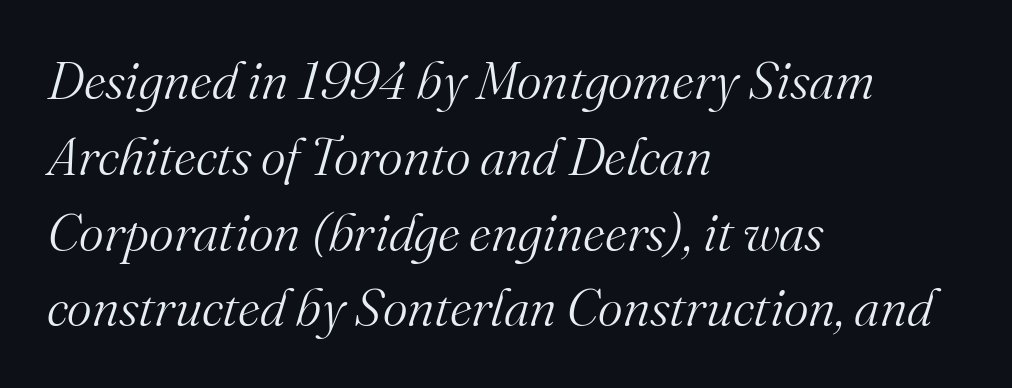
The image shows 53 px light serif type, italic (leaning right); set left-aligned, normal line spacing (1.43x), normal letter spacing, not underlined; medium stroke contrast and a small x-height.
